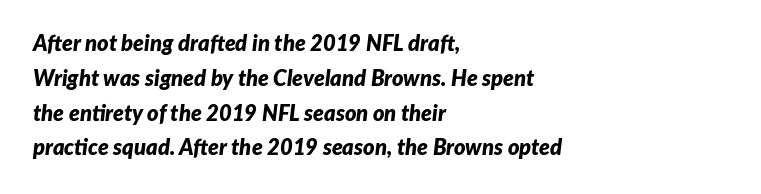
Q: Is the text bold? A: Yes.
Q: Is the text italic (slanted)? A: Yes, it leans right by about 7 degrees.
Q: Is the text underlined? A: No.
Q: How is the paragraph aligned? A: Left-aligned.
Q: Is the spacing between letters normal or unusually wide? A: Normal.
Q: Is the spacing between lines tight, normal or loose? A: Normal.
